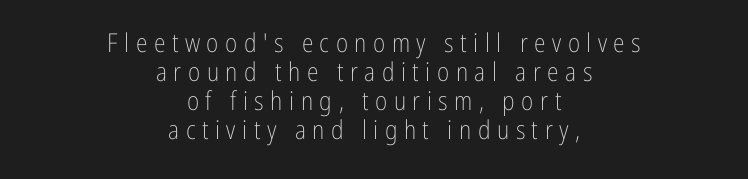
{"italic": "no", "bold": "no", "underline": "no", "align": "center", "line_spacing": "tight", "line_spacing_ratio": 1.12, "letter_spacing": "wide", "letter_spacing_em": 0.25, "glyph_px": 26}
